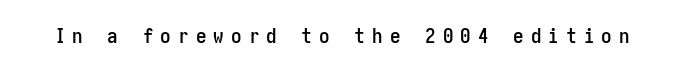
A bare baseline throughout the passage. Is the letter spacing exaggerated? Yes — the characters are pushed far apart. Does the lettering tilt? It doesn't — this is upright.
